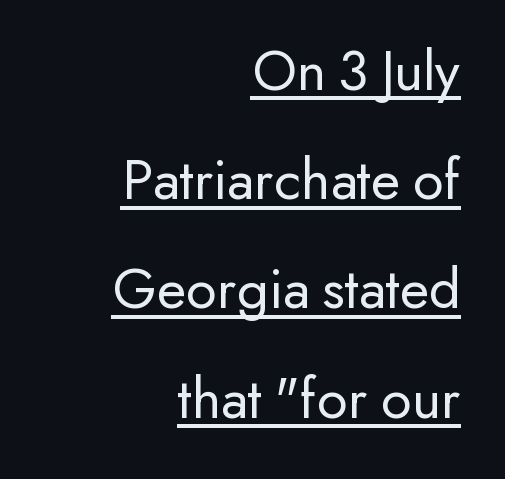
{"serif": "no", "italic": "no", "bold": "no", "weight": "regular", "width": "normal", "stroke_contrast": "low", "x_height": "small", "monospaced": "no", "underline": "yes", "align": "right", "line_spacing_ratio": 1.82, "letter_spacing": "normal", "letter_spacing_em": 0.0, "glyph_px": 60}
